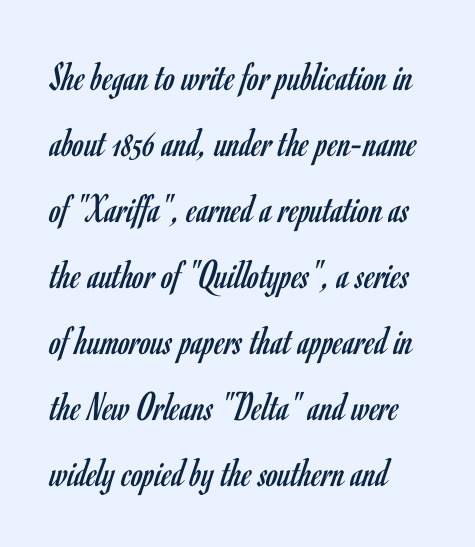
{"serif": "no", "bold": "no", "weight": "regular", "width": "condensed", "stroke_contrast": "low", "x_height": "small", "monospaced": "no", "underline": "no", "line_spacing": "normal", "line_spacing_ratio": 1.57, "letter_spacing": "normal", "letter_spacing_em": 0.0, "glyph_px": 42}
